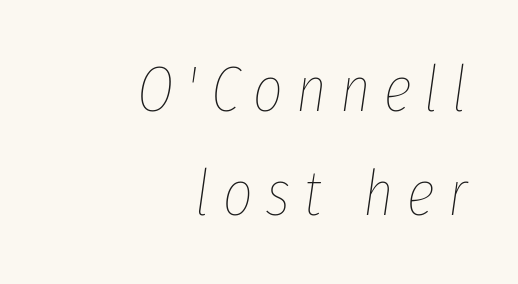
This reads as an unemphasized weight, regular at the heaviest. The gap between lines stays unmarked. There is plenty of visible air inserted between adjacent glyphs. Note the varied advance widths — an 'i' is clearly narrower than an 'm'.
